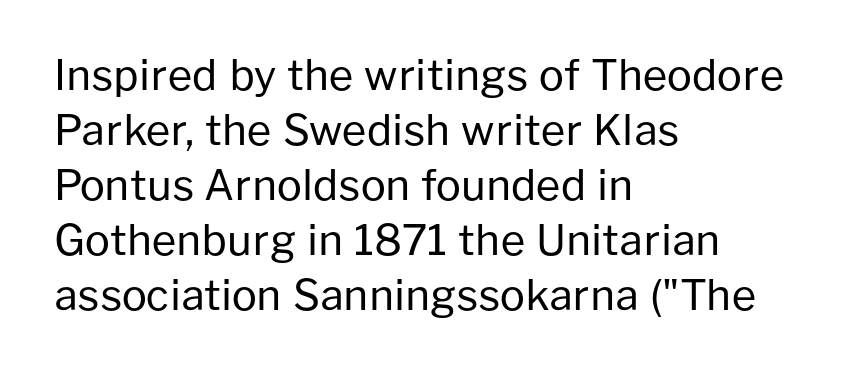
The image shows 42 px regular-weight sans-serif type, upright; set left-aligned, normal line spacing (1.31x), normal letter spacing, not underlined; low stroke contrast and a medium x-height.
